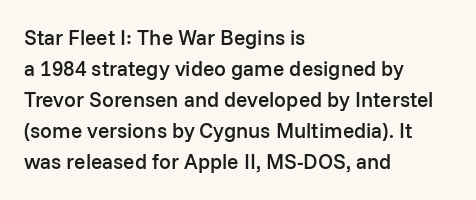
{"italic": "no", "bold": "semi", "underline": "no", "align": "left", "line_spacing": "normal", "line_spacing_ratio": 1.48, "letter_spacing": "normal", "letter_spacing_em": 0.0, "glyph_px": 21}
